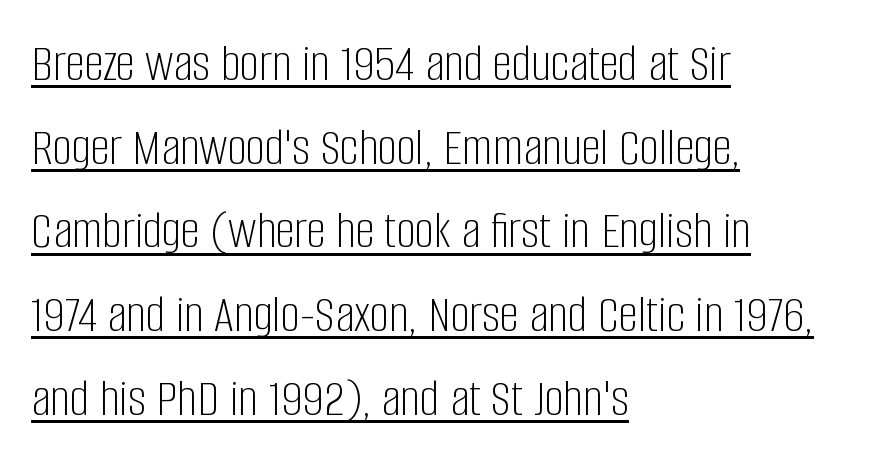
Q: Is the text bold? A: No.
Q: Is the text italic (slanted)? A: No, it is upright.
Q: Is the typeface a serif or a sans-serif typeface? A: Sans-serif.
Q: Is the text underlined? A: Yes.
Q: How is the paragraph aligned? A: Left-aligned.
Q: Is the spacing between letters normal or unusually wide? A: Normal.
Q: Is the spacing between lines tight, normal or loose? A: Normal.
Q: Width (condensed, normal, or wide)? A: Condensed.
Q: Stroke contrast? A: Low.
Q: x-height? A: Large.
Q: Monospaced? A: No.
